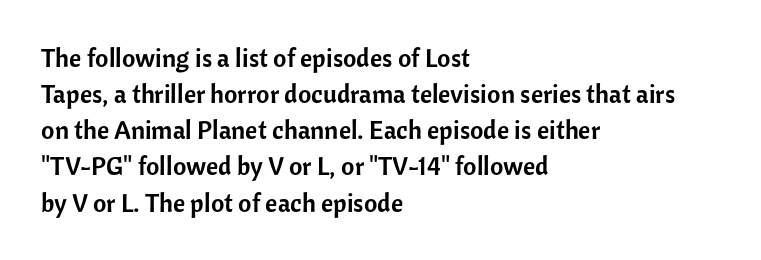
A typesetter would mark this as roman, not italic. Every row of glyphs begins at an identical x-position on the left. Descenders are the only things crossing below the line. Horizontal bands of white between lines are of average thickness.
